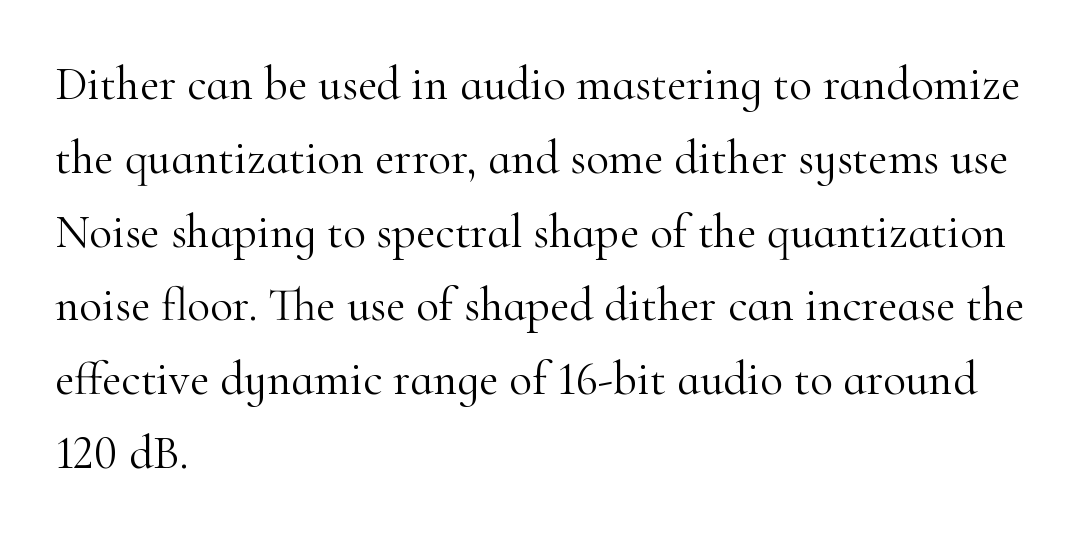
{"serif": "yes", "italic": "no", "bold": "no", "weight": "light", "width": "normal", "stroke_contrast": "high", "x_height": "small", "monospaced": "no", "underline": "no", "align": "left", "line_spacing": "normal", "line_spacing_ratio": 1.57, "letter_spacing": "normal", "letter_spacing_em": 0.0, "glyph_px": 47}
